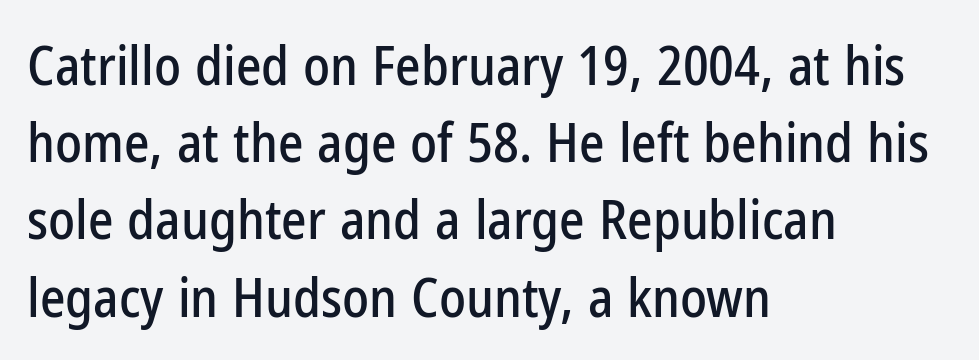
Q: Is the text italic (slanted)? A: No, it is upright.
Q: Is the typeface a serif or a sans-serif typeface? A: Sans-serif.
Q: Is the text underlined? A: No.
Q: How is the paragraph aligned? A: Left-aligned.
Q: Is the spacing between letters normal or unusually wide? A: Normal.
Q: Is the spacing between lines tight, normal or loose? A: Normal.
Q: Width (condensed, normal, or wide)? A: Condensed.
Q: Stroke contrast? A: Low.
Q: x-height? A: Medium.
Q: Monospaced? A: No.
